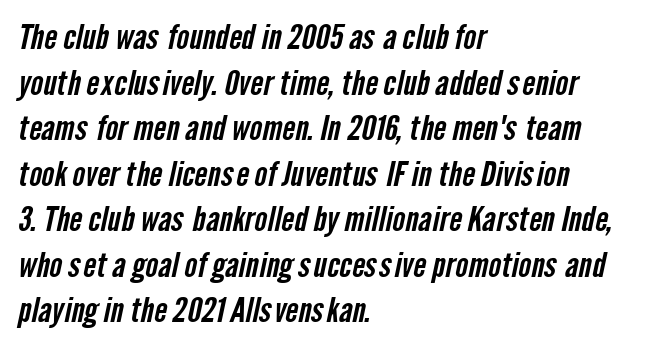
Q: Is the typeface a serif or a sans-serif typeface? A: Sans-serif.
Q: Is the text underlined? A: No.
Q: How is the paragraph aligned? A: Left-aligned.
Q: Is the spacing between letters normal or unusually wide? A: Normal.
Q: Is the spacing between lines tight, normal or loose? A: Normal.
Q: Width (condensed, normal, or wide)? A: Condensed.
Q: Stroke contrast? A: Low.
Q: x-height? A: Medium.
Q: Monospaced? A: No.
